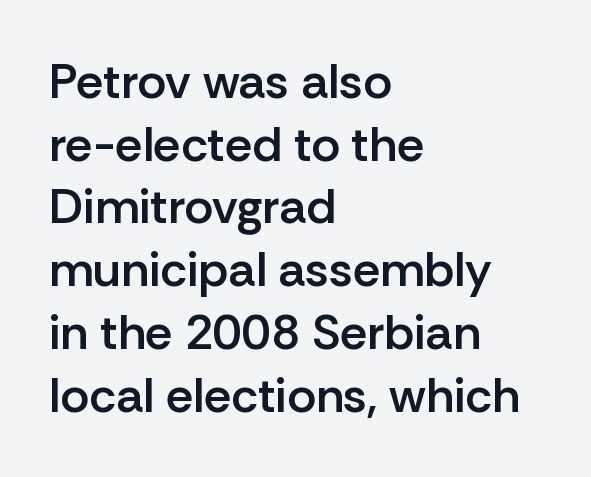
Font category for this specimen: sans-serif. Posture: straight, roman, zero tilt. Each glyph is drawn with semibold strokes, heavier than normal yet not fully bold. Each letter keeps its own natural width here, so spacing adapts to shape.
